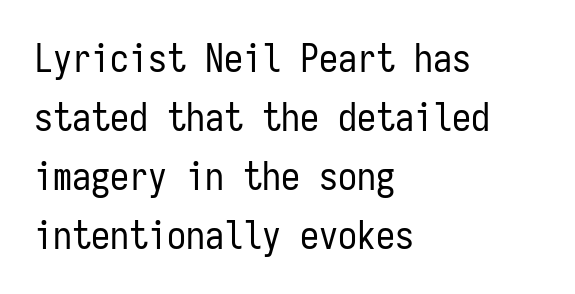
{"serif": "no", "italic": "no", "bold": "no", "weight": "regular", "width": "condensed", "stroke_contrast": "low", "x_height": "medium", "monospaced": "yes", "underline": "no", "align": "left", "line_spacing": "normal", "line_spacing_ratio": 1.55, "letter_spacing": "normal", "letter_spacing_em": 0.0, "glyph_px": 38}
